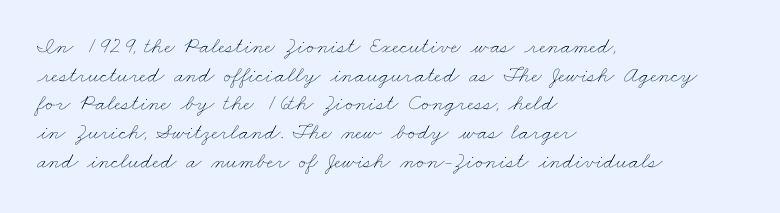
Q: Is the text bold? A: No.
Q: Is the text underlined? A: No.
Q: How is the paragraph aligned? A: Left-aligned.
Q: Is the spacing between letters normal or unusually wide? A: Normal.
Q: Is the spacing between lines tight, normal or loose? A: Normal.
